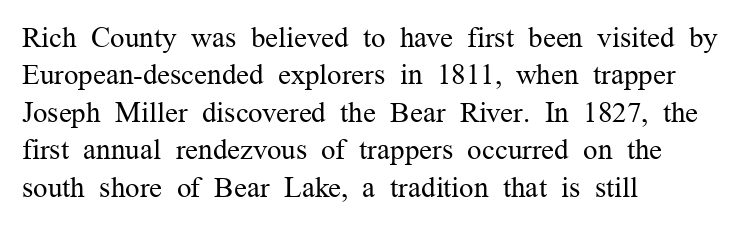
The image shows 29 px regular-weight serif type, upright; set left-aligned, normal line spacing (1.29x), normal letter spacing, not underlined; medium stroke contrast and a medium x-height.
